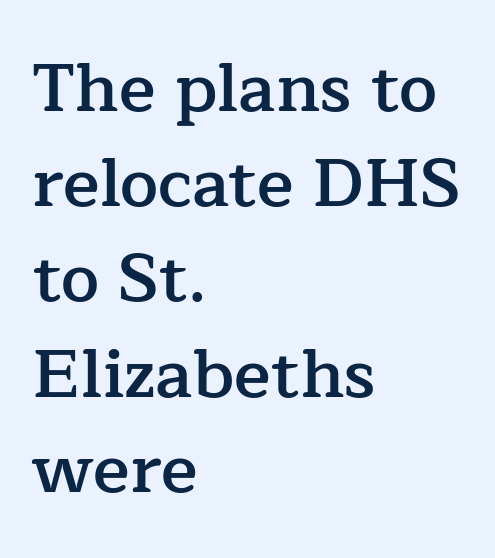
{"serif": "yes", "italic": "no", "bold": "semi", "weight": "semibold", "width": "normal", "stroke_contrast": "low", "x_height": "medium", "monospaced": "no", "underline": "no", "align": "left", "line_spacing": "normal", "line_spacing_ratio": 1.4, "letter_spacing": "normal", "letter_spacing_em": 0.0, "glyph_px": 68}
